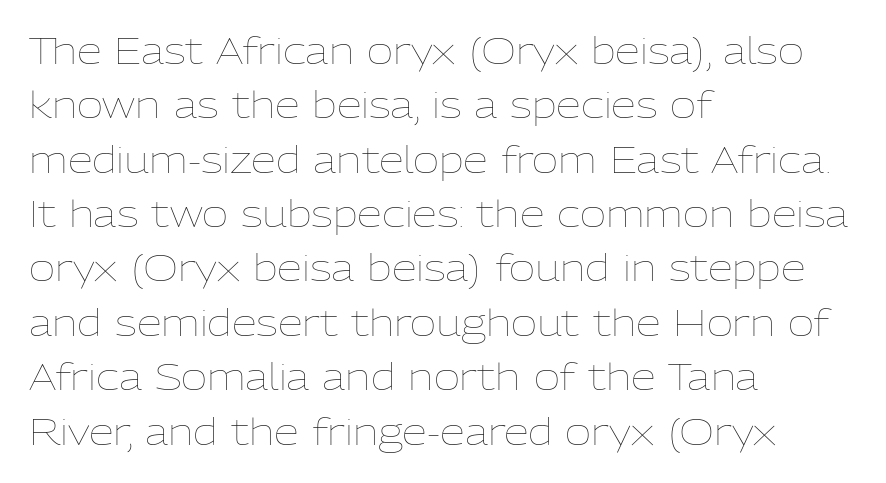
{"italic": "no", "bold": "no", "weight": "thin", "width": "normal", "stroke_contrast": "low", "x_height": "medium", "monospaced": "no", "underline": "no", "align": "left", "line_spacing": "normal", "line_spacing_ratio": 1.51, "letter_spacing": "normal", "letter_spacing_em": 0.0, "glyph_px": 36}
